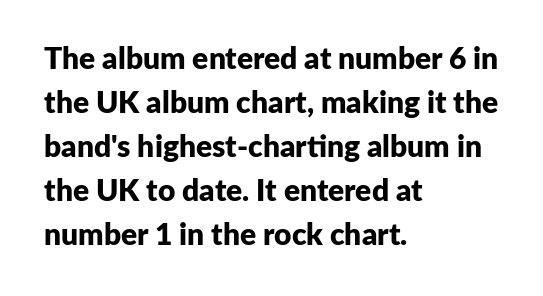
Only glyphs here, with clear space below each row. Compared with typical body copy, the letter spacing here is the same. In terms of weight, the rendering is a true, heavy bold. Does the type have serifs? No, each stem ends abruptly. The letters stand upright; this is a roman face.
